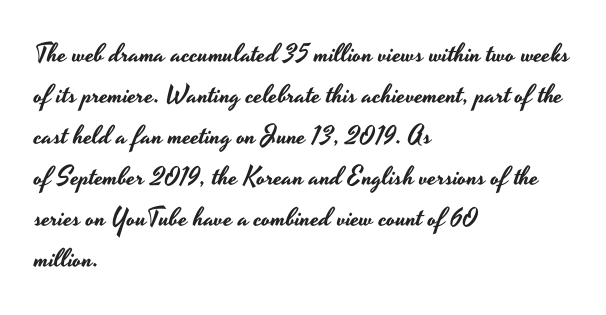
Q: Is the text italic (slanted)? A: Yes.
Q: Is the text underlined? A: No.
Q: How is the paragraph aligned? A: Left-aligned.
Q: Is the spacing between letters normal or unusually wide? A: Normal.
Q: Is the spacing between lines tight, normal or loose? A: Normal.
